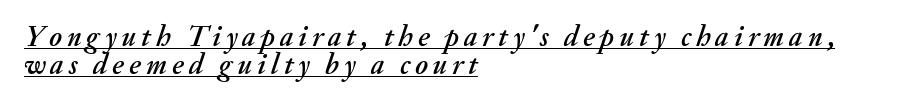
The image shows 29 px text type, italic (leaning right); set left-aligned, tight line spacing (0.95x), underlined; medium stroke contrast and a small x-height.
